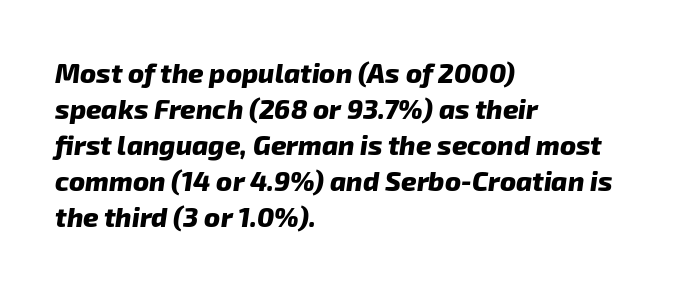
Check the space under the baseline: it is left empty. Does the leading feel generous? No, just average. Pretty heavy lettering here — definitely bold. These lines keep a tight, regular rhythm from letter to letter.
